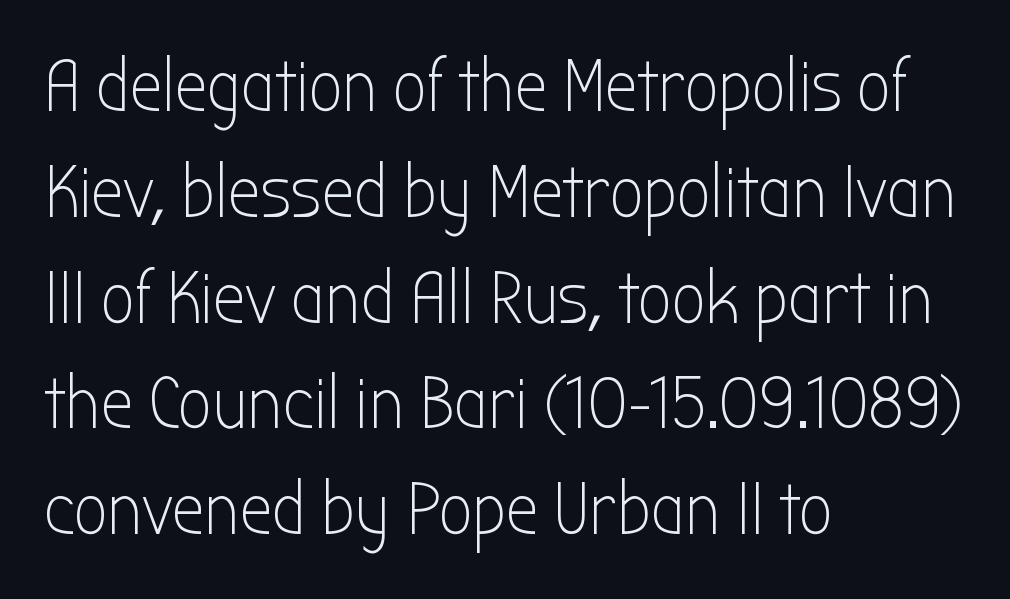
{"serif": "no", "italic": "no", "bold": "no", "weight": "light", "width": "condensed", "stroke_contrast": "low", "x_height": "medium", "monospaced": "no", "underline": "no", "align": "left", "line_spacing": "normal", "line_spacing_ratio": 1.43, "letter_spacing": "normal", "letter_spacing_em": 0.0, "glyph_px": 74}
